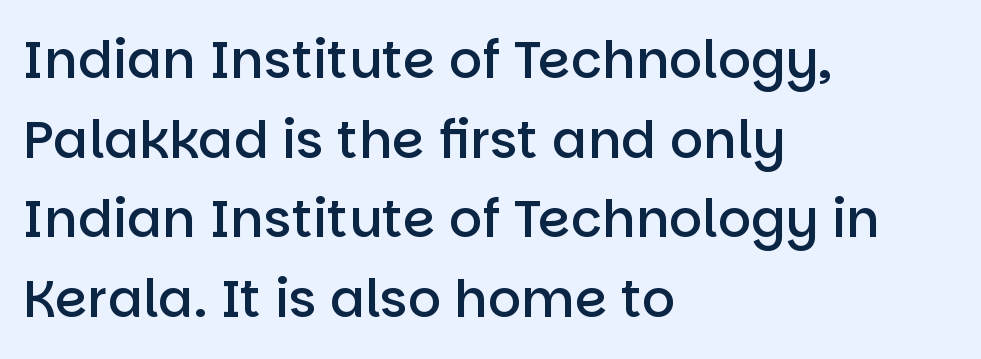
The image shows 52 px semibold sans-serif type, upright; set left-aligned, normal line spacing (1.53x), normal letter spacing, not underlined; low stroke contrast and a large x-height.
